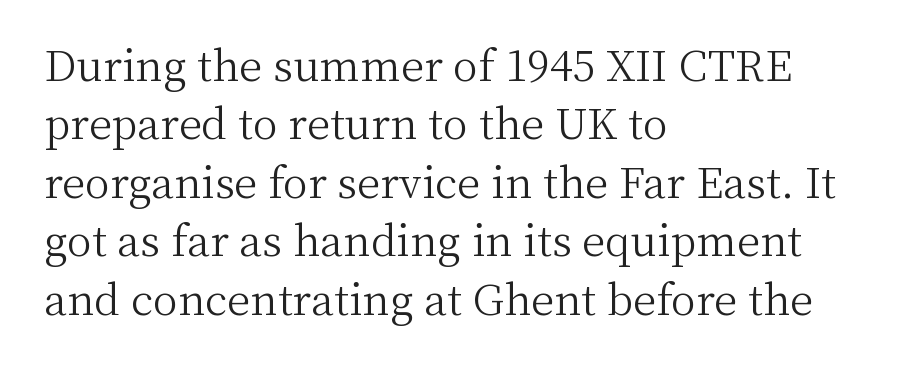
Q: Is the text bold? A: No.
Q: Is the text italic (slanted)? A: No, it is upright.
Q: Is the typeface a serif or a sans-serif typeface? A: Serif.
Q: Is the text underlined? A: No.
Q: How is the paragraph aligned? A: Left-aligned.
Q: Is the spacing between letters normal or unusually wide? A: Normal.
Q: Is the spacing between lines tight, normal or loose? A: Normal.
Q: Width (condensed, normal, or wide)? A: Normal.
Q: Stroke contrast? A: Medium.
Q: x-height? A: Medium.
Q: Monospaced? A: No.
